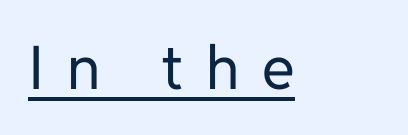
A typesetter would mark this as roman, not italic. These lines are composed in type without serifs. A typesetter would call this proportional, since set widths differ per character. Spacing between characters has been opened up far beyond the box default. Stroke thickness stays within the range of a standard reading face or lighter. Is there an underline? Yes — a line sits under the letters.
